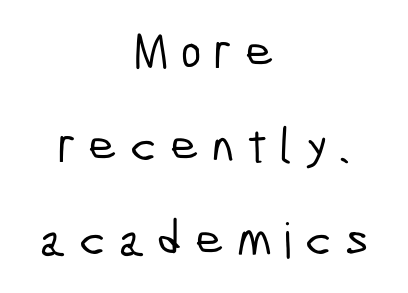
The image shows 49 px condensed sans-serif type; set centered, loose line spacing (1.92x), unusually wide letter spacing (+0.26 em), not underlined; low stroke contrast and a medium x-height.
